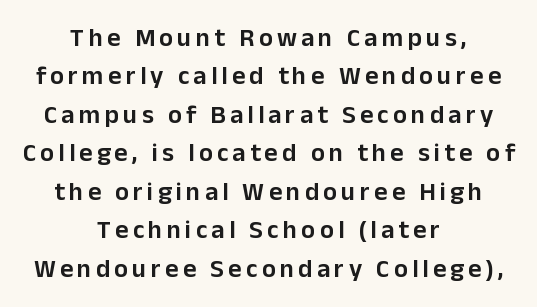
Q: Is the text bold? A: Semi-bold.
Q: Is the text italic (slanted)? A: No, it is upright.
Q: Is the text underlined? A: No.
Q: How is the paragraph aligned? A: Centered.
Q: Is the spacing between lines tight, normal or loose? A: Normal.
